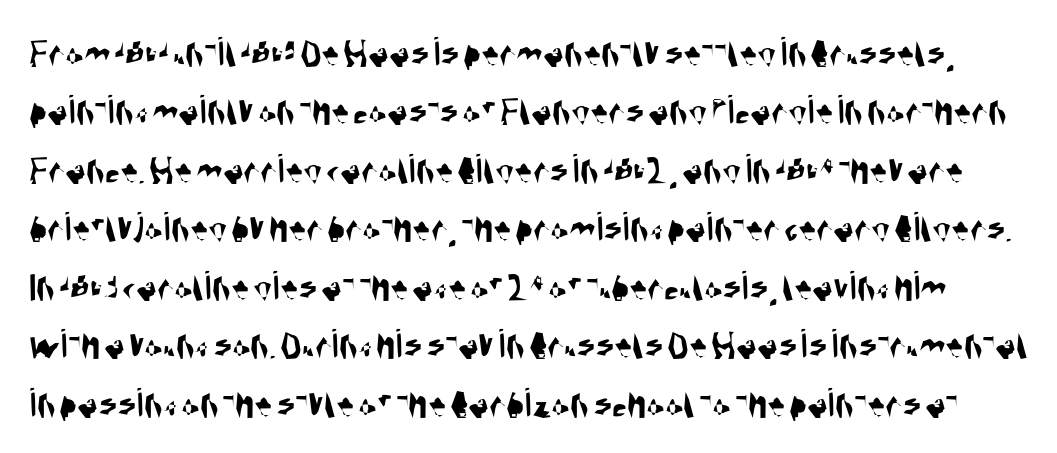
Glance below the letters and you will spot only blank space. Spacing between characters is what you'd get straight out of the box. A typesetter would call this proportional, since set widths differ per character. Notice how descenders clear the ascenders below comfortably — that's standard leading.
